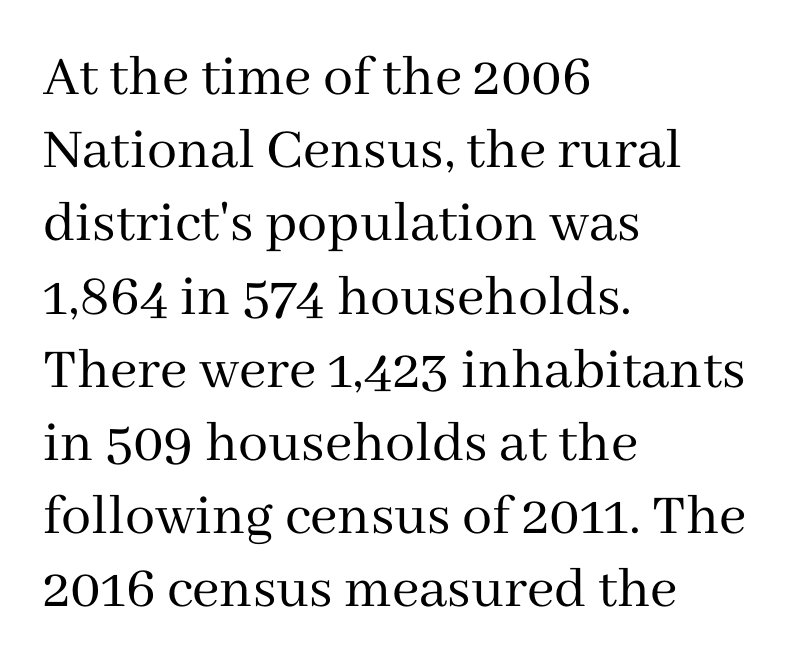
{"serif": "yes", "italic": "no", "bold": "no", "weight": "regular", "width": "normal", "stroke_contrast": "medium", "x_height": "medium", "monospaced": "no", "underline": "no", "align": "left", "line_spacing_ratio": 1.22, "letter_spacing": "normal", "letter_spacing_em": 0.0, "glyph_px": 60}
